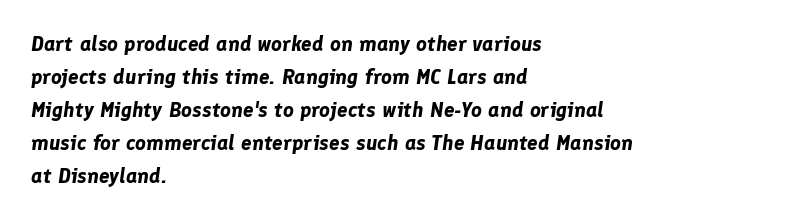
Layout note: lines flush left. These lines sit exactly where default settings would place them. The characters look thick and weighty, a clear bold. Each row of text sits above clean, open space.
